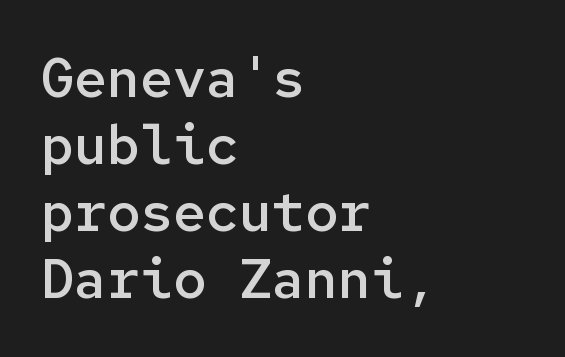
Q: Is the text bold? A: Semi-bold.
Q: Is the text italic (slanted)? A: No, it is upright.
Q: Is the typeface a serif or a sans-serif typeface? A: Sans-serif.
Q: Is the text underlined? A: No.
Q: How is the paragraph aligned? A: Left-aligned.
Q: Is the spacing between letters normal or unusually wide? A: Normal.
Q: Width (condensed, normal, or wide)? A: Normal.
Q: Stroke contrast? A: Low.
Q: x-height? A: Medium.
Q: Monospaced? A: Yes.
